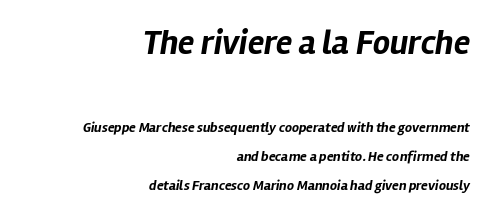
{"italic": "yes", "lean": "right", "slant_degrees": 12, "bold": "yes", "weight": "bold", "width": "normal", "stroke_contrast": "low", "x_height": "medium", "monospaced": "no", "underline": "no", "align": "right", "line_spacing": "loose", "line_spacing_ratio": 2.06, "letter_spacing": "normal", "letter_spacing_em": 0.0, "larger_block": "first", "size_ratio": 2.43, "glyph_px": 34}
